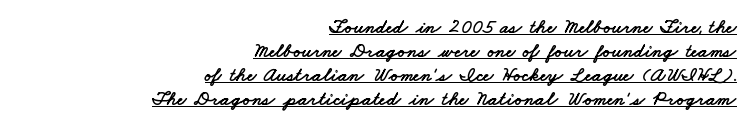
{"underline": "yes", "align": "right", "line_spacing_ratio": 1.2, "letter_spacing": "normal", "letter_spacing_em": 0.0, "glyph_px": 20}
